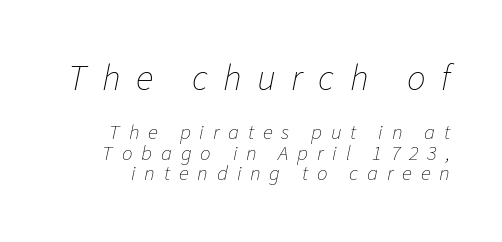
Q: Is the text bold? A: No.
Q: Is the text italic (slanted)? A: Yes, it leans right by about 11 degrees.
Q: Is the text underlined? A: No.
Q: Is the spacing between letters normal or unusually wide? A: Unusually wide.
Q: Is the spacing between lines tight, normal or loose? A: Tight.
Q: Which block of text is set in a larger size, the first (top) or the second (bottom)? A: The first (top) one.
Q: Width (condensed, normal, or wide)? A: Normal.
Q: Stroke contrast? A: Low.
Q: x-height? A: Medium.
Q: Monospaced? A: No.
